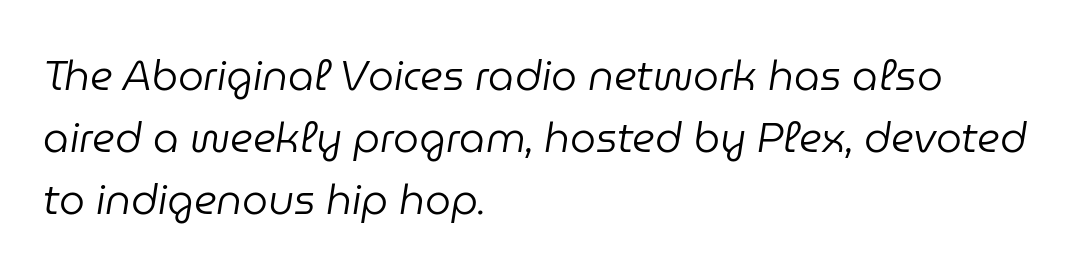
{"italic": "yes", "lean": "right", "slant_degrees": 9, "bold": "no", "weight": "regular", "width": "normal", "stroke_contrast": "low", "x_height": "medium", "monospaced": "no", "underline": "no", "align": "left", "line_spacing": "normal", "line_spacing_ratio": 1.51, "letter_spacing": "normal", "letter_spacing_em": 0.0, "glyph_px": 41}
